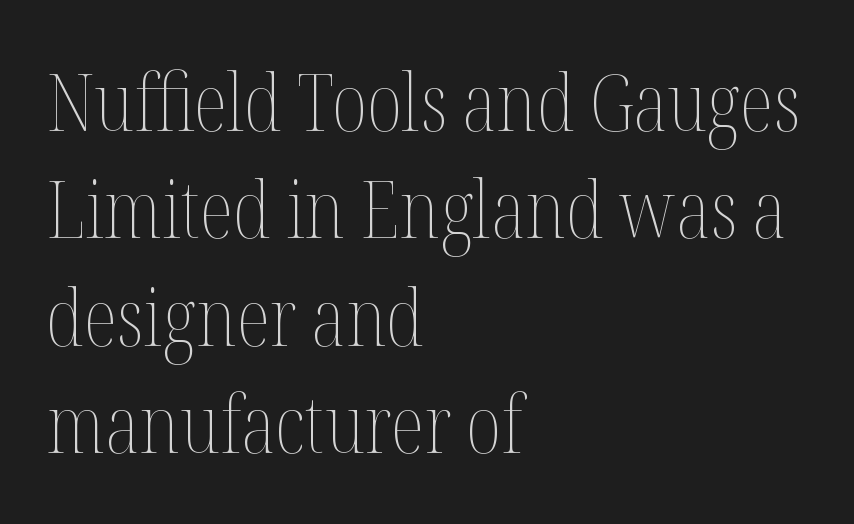
The image shows 79 px thin, condensed type, upright; set left-aligned, normal line spacing (1.36x), normal letter spacing, not underlined; medium stroke contrast and a medium x-height.
